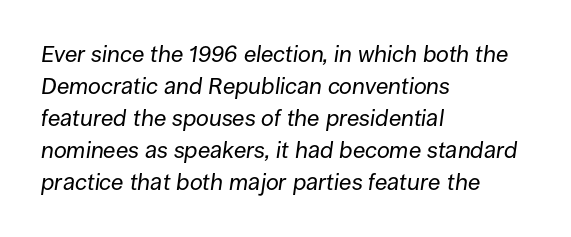
Q: Is the text bold? A: No.
Q: Is the text italic (slanted)? A: Yes, it leans right by about 8 degrees.
Q: Is the text underlined? A: No.
Q: How is the paragraph aligned? A: Left-aligned.
Q: Is the spacing between letters normal or unusually wide? A: Normal.
Q: Is the spacing between lines tight, normal or loose? A: Normal.
